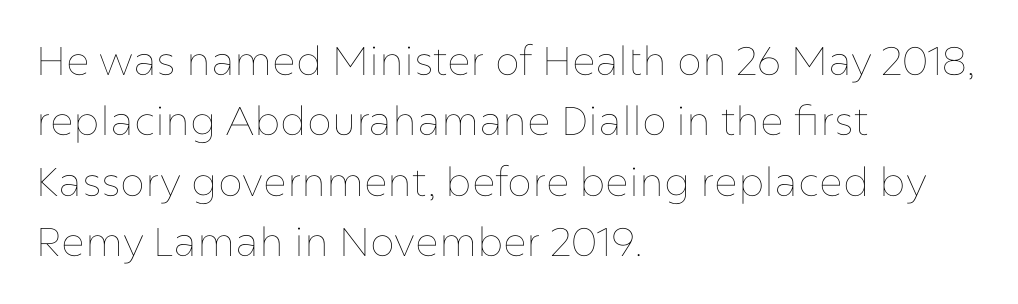
{"italic": "no", "bold": "no", "weight": "thin", "width": "normal", "stroke_contrast": "low", "x_height": "medium", "monospaced": "no", "underline": "no", "align": "left", "line_spacing": "normal", "line_spacing_ratio": 1.51, "letter_spacing": "normal", "letter_spacing_em": 0.0, "glyph_px": 40}
